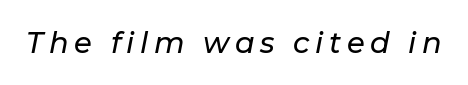
Q: Is the text italic (slanted)? A: Yes, it leans right by about 11 degrees.
Q: Is the text underlined? A: No.
Q: Width (condensed, normal, or wide)? A: Normal.
Q: Stroke contrast? A: Low.
Q: x-height? A: Medium.
Q: Monospaced? A: No.
